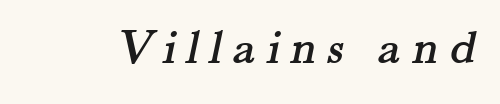
Observe the serifs anchoring each vertical stroke in this sample. Proportional: the letters do not fall into vertical columns. This sample uses expanded letter spacing, leaving extra air between glyphs. Has an underline been added? It has not.
